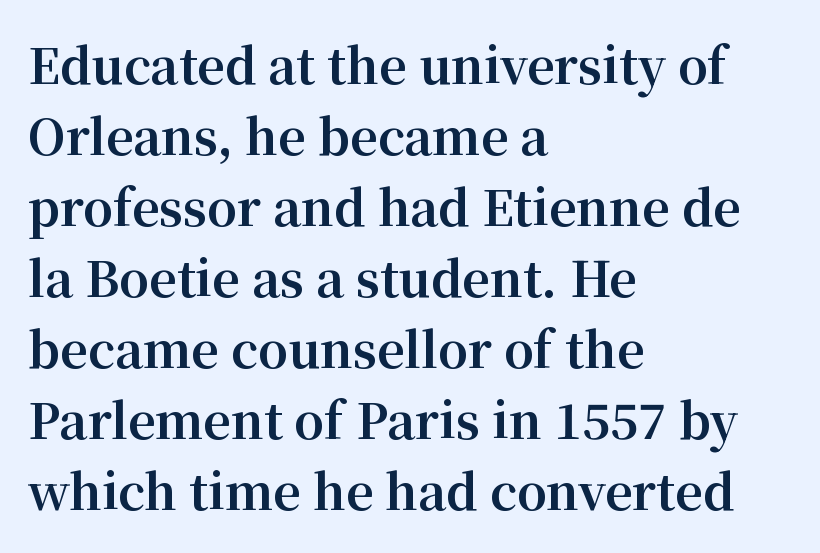
The image shows 48 px bold serif type, upright; set left-aligned, normal line spacing (1.48x), normal letter spacing, not underlined; medium stroke contrast and a medium x-height.
